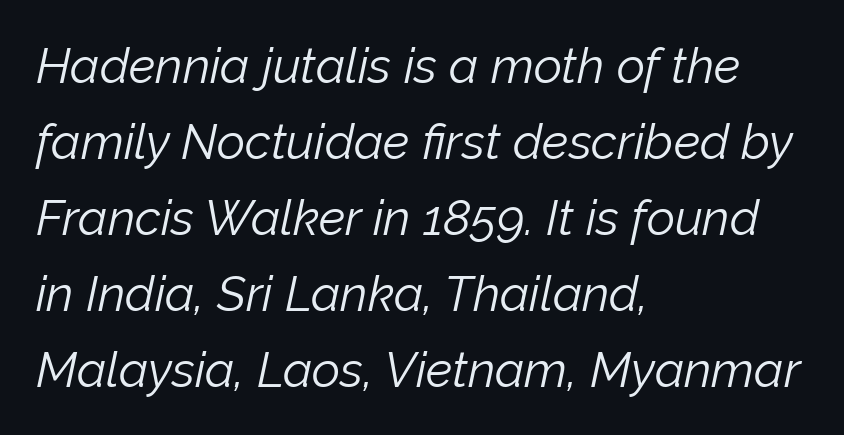
The font sits on the lighter half of the weight spectrum, regular included. Designer's note — italics engaged. Students, note that the glyphs here touch the page at normal intervals. A typesetter would call this proportional, since set widths differ per character. Glance below the letters and you will spot only blank space.
